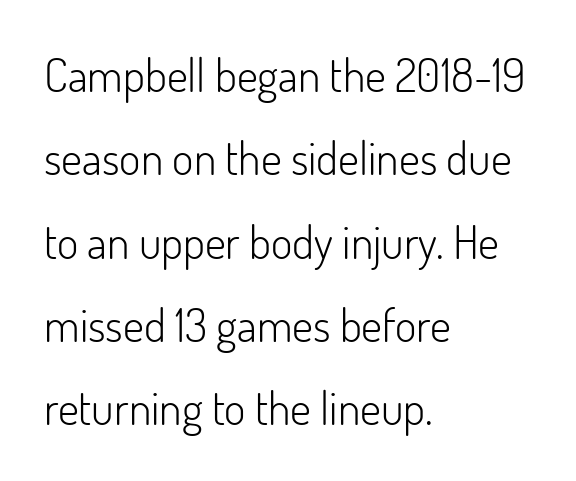
The image shows 46 px light sans-serif type, upright; set left-aligned, line spacing 1.81x, normal letter spacing, not underlined; low stroke contrast and a small x-height.
